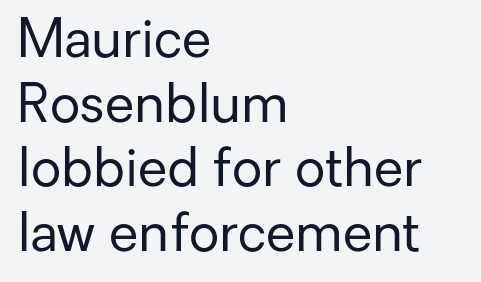
The image shows 53 px regular-weight sans-serif type, upright; set left-aligned, line spacing 1.22x, normal letter spacing, not underlined; low stroke contrast and a medium x-height.
